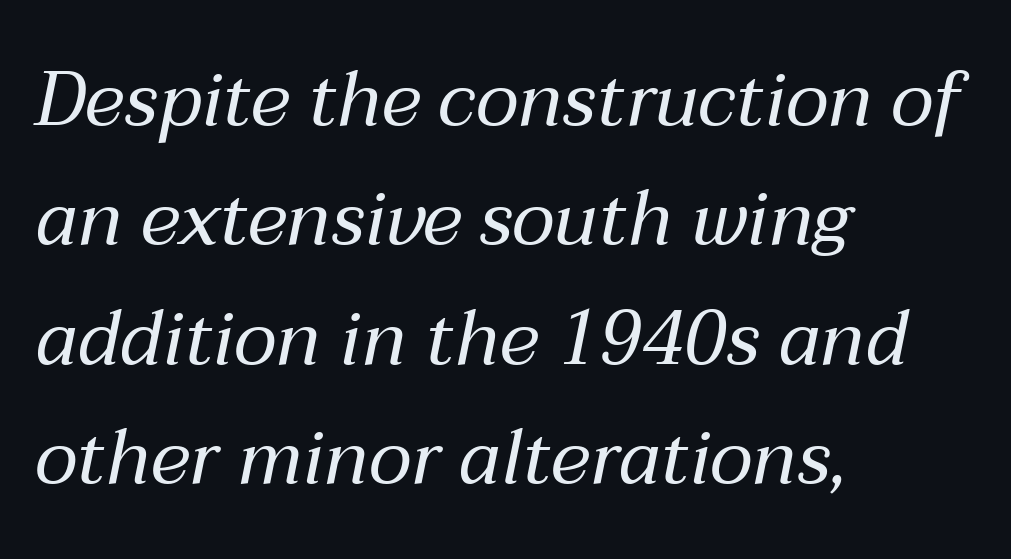
{"italic": "yes", "lean": "right", "slant_degrees": 12, "bold": "no", "weight": "regular", "width": "normal", "stroke_contrast": "medium", "x_height": "medium", "monospaced": "no", "underline": "no", "align": "left", "line_spacing": "normal", "line_spacing_ratio": 1.57, "letter_spacing": "normal", "letter_spacing_em": 0.0, "glyph_px": 76}
